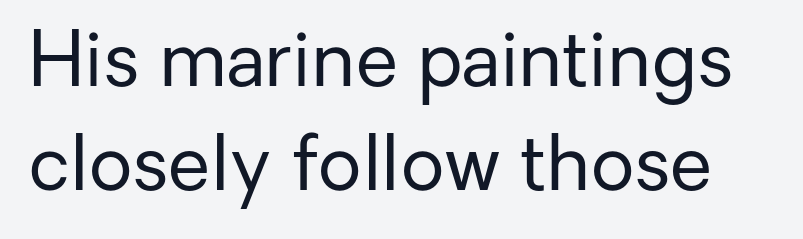
Q: Is the text bold? A: No.
Q: Is the text italic (slanted)? A: No, it is upright.
Q: Is the typeface a serif or a sans-serif typeface? A: Sans-serif.
Q: Is the text underlined? A: No.
Q: Is the spacing between letters normal or unusually wide? A: Normal.
Q: Is the spacing between lines tight, normal or loose? A: Normal.
Q: Width (condensed, normal, or wide)? A: Normal.
Q: Stroke contrast? A: Low.
Q: x-height? A: Medium.
Q: Monospaced? A: No.
